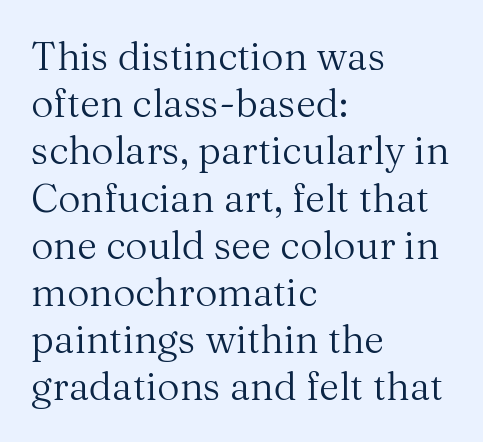
The letterforms sit shoulder to shoulder at normal distance. The typeface has the unassuming heft of standard copy or less. Lines of text with bare space underneath. The axis of the letterforms is exactly vertical. All the whitespace from short lines collects on the right. The face used here is proportionally spaced, like ordinary book or web type.
